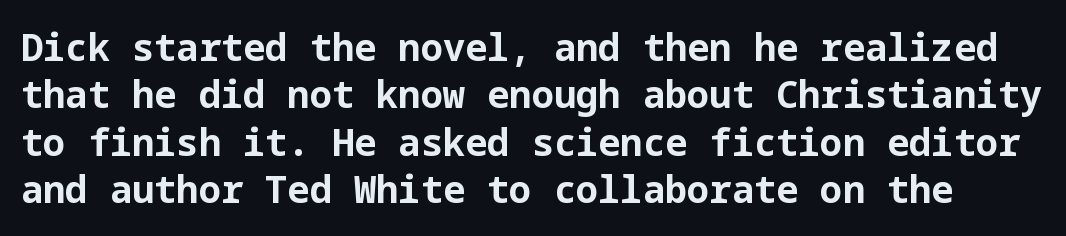
{"serif": "no", "italic": "no", "bold": "yes", "weight": "bold", "width": "normal", "stroke_contrast": "low", "x_height": "medium", "underline": "no", "line_spacing": "normal", "line_spacing_ratio": 1.28, "letter_spacing": "normal", "letter_spacing_em": 0.0, "glyph_px": 37}
